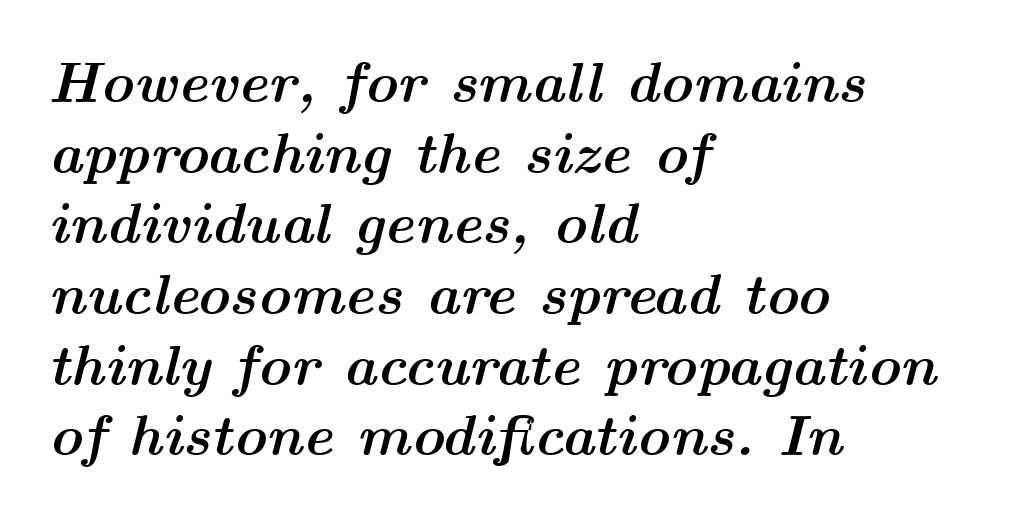
Q: Is the text bold? A: Yes.
Q: Is the text italic (slanted)? A: Yes, it leans right by about 14 degrees.
Q: Is the text underlined? A: No.
Q: How is the paragraph aligned? A: Left-aligned.
Q: Is the spacing between letters normal or unusually wide? A: Normal.
Q: Width (condensed, normal, or wide)? A: Wide.
Q: Stroke contrast? A: Medium.
Q: x-height? A: Medium.
Q: Monospaced? A: No.
